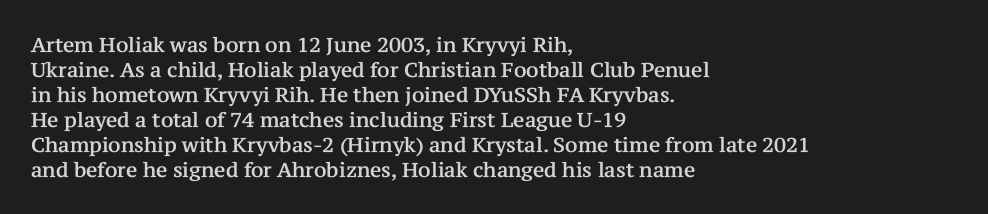
{"italic": "no", "underline": "no", "align": "left", "line_spacing": "normal", "line_spacing_ratio": 1.25, "letter_spacing": "normal", "letter_spacing_em": 0.0, "glyph_px": 20}
